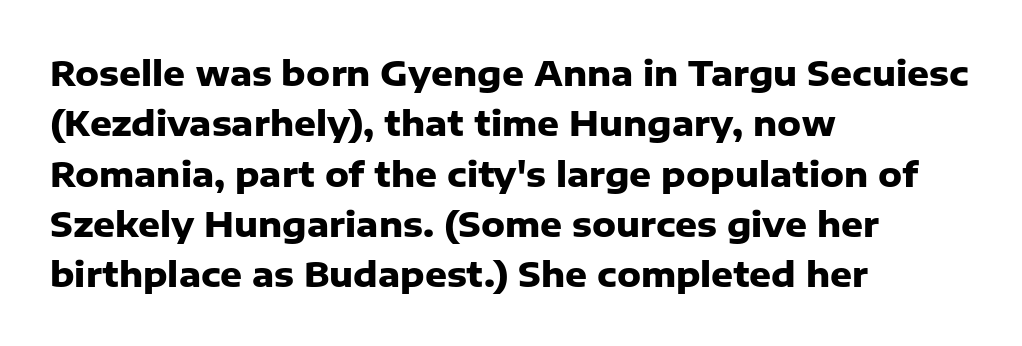
Grotesque or geometric, the face here clearly has no serifs. Vertical spacing — default. It's the straight-up-and-down kind of type. The face used here is proportionally spaced, like ordinary book or web type. Nobody drew a line under any word here. All the whitespace from short lines collects on the right.
